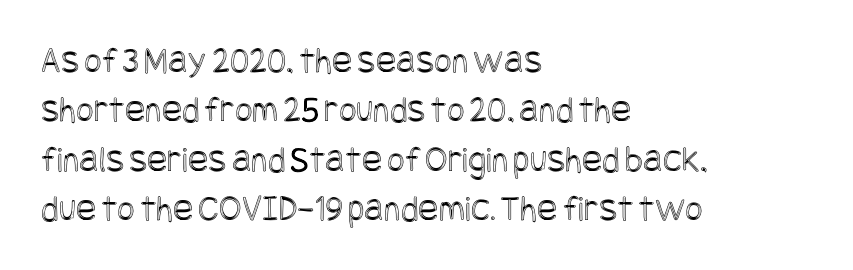
Q: Is the text italic (slanted)? A: No, it is upright.
Q: Is the text underlined? A: No.
Q: How is the paragraph aligned? A: Left-aligned.
Q: Is the spacing between letters normal or unusually wide? A: Normal.
Q: Is the spacing between lines tight, normal or loose? A: Normal.
Q: Width (condensed, normal, or wide)? A: Condensed.
Q: x-height? A: Large.
